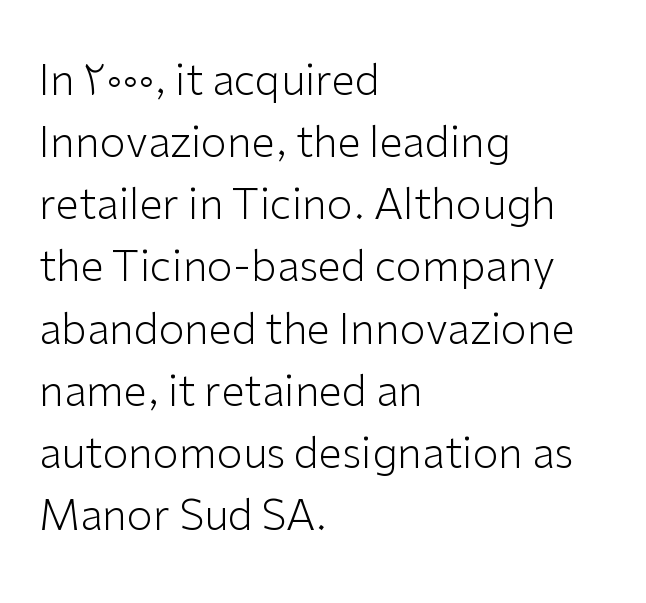
The image shows 42 px light sans-serif type, upright; set left-aligned, normal line spacing (1.48x), normal letter spacing, not underlined; low stroke contrast and a medium x-height.
